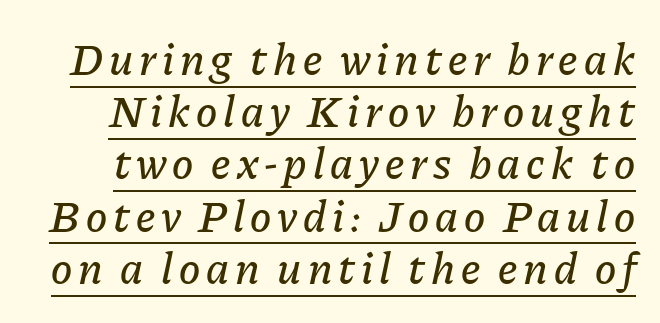
The image shows 45 px text type, italic (leaning right); set line spacing 1.16x, underlined; low stroke contrast and a medium x-height.
